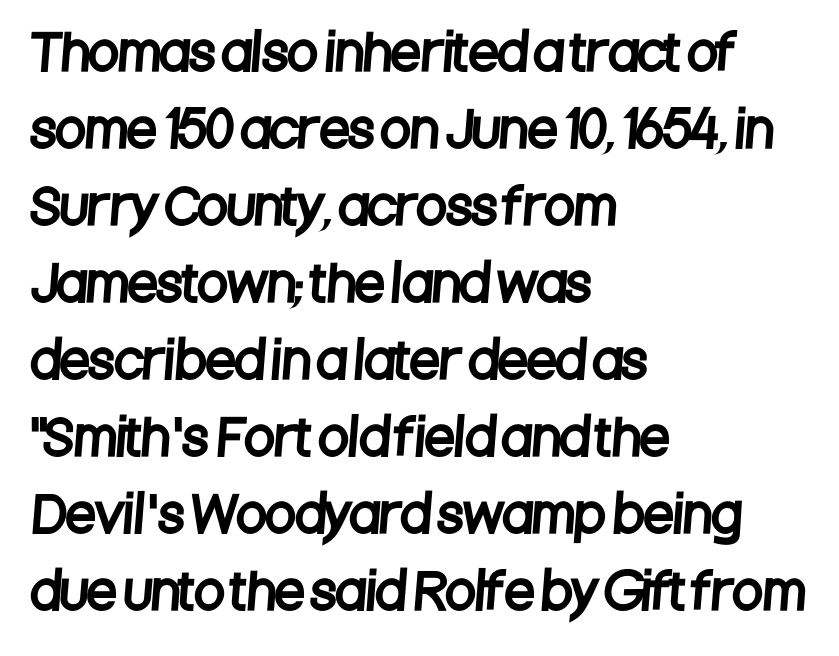
Q: Is the typeface a serif or a sans-serif typeface? A: Sans-serif.
Q: Is the text underlined? A: No.
Q: How is the paragraph aligned? A: Left-aligned.
Q: Is the spacing between letters normal or unusually wide? A: Normal.
Q: Is the spacing between lines tight, normal or loose? A: Normal.
Q: Width (condensed, normal, or wide)? A: Condensed.
Q: Stroke contrast? A: Low.
Q: x-height? A: Large.
Q: Monospaced? A: No.
